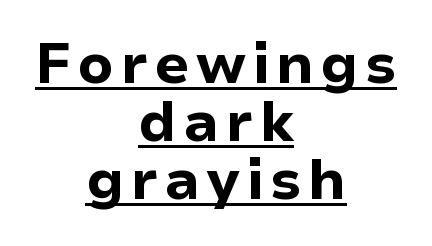
Q: Is the text bold? A: Yes.
Q: Is the text italic (slanted)? A: No, it is upright.
Q: Is the typeface a serif or a sans-serif typeface? A: Sans-serif.
Q: Is the text underlined? A: Yes.
Q: How is the paragraph aligned? A: Centered.
Q: Is the spacing between lines tight, normal or loose? A: Tight.
Q: Width (condensed, normal, or wide)? A: Normal.
Q: Stroke contrast? A: Low.
Q: x-height? A: Medium.
Q: Monospaced? A: No.
